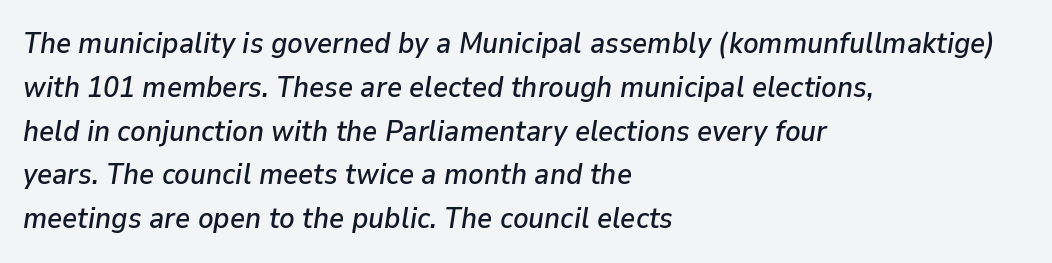
The image shows 29 px text type, italic (leaning right); set left-aligned, normal line spacing (1.51x), normal letter spacing, not underlined; low stroke contrast and a medium x-height.
